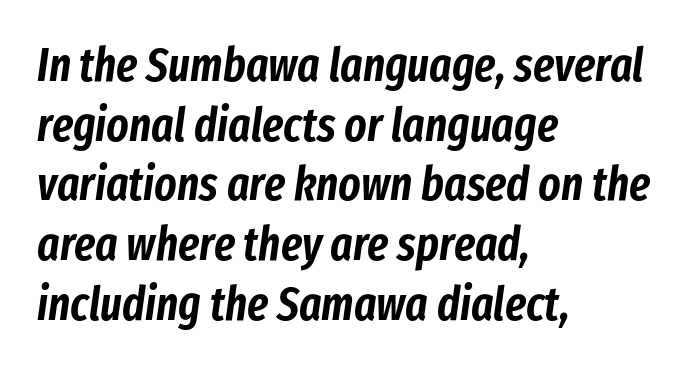
The image shows 47 px condensed type, italic (leaning right); set left-aligned, normal line spacing (1.27x), normal letter spacing, not underlined; low stroke contrast and a medium x-height.
